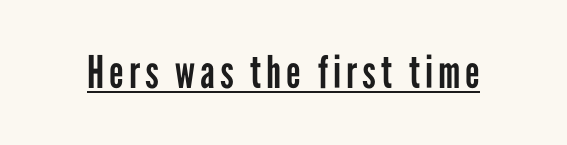
{"serif": "no", "italic": "no", "bold": "no", "weight": "regular", "width": "condensed", "stroke_contrast": "low", "x_height": "medium", "monospaced": "no", "underline": "yes", "glyph_px": 45}
